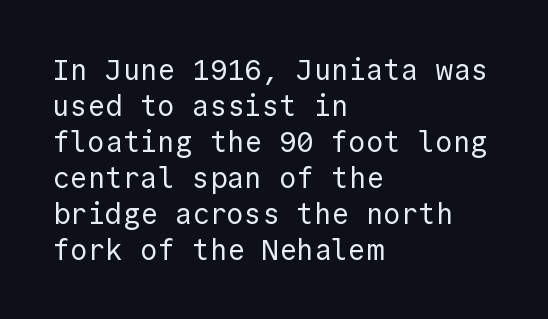
Q: Is the text bold? A: No.
Q: Is the text italic (slanted)? A: No, it is upright.
Q: Is the typeface a serif or a sans-serif typeface? A: Sans-serif.
Q: Is the text underlined? A: No.
Q: How is the paragraph aligned? A: Left-aligned.
Q: Is the spacing between letters normal or unusually wide? A: Normal.
Q: Width (condensed, normal, or wide)? A: Normal.
Q: x-height? A: Medium.
Q: Monospaced? A: Yes.
